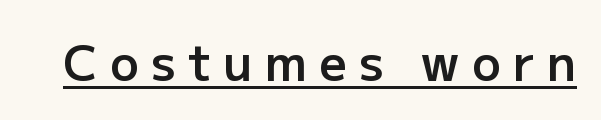
The image shows 48 px semibold sans-serif type, upright; set unusually wide letter spacing (+0.26 em), underlined; low stroke contrast and a medium x-height.
